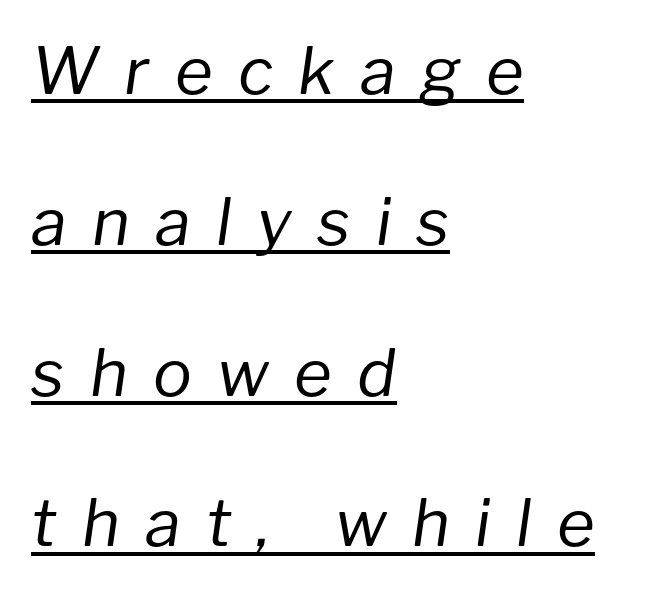
The image shows 65 px regular-weight type, italic (leaning right); set left-aligned, loose line spacing (2.32x), unusually wide letter spacing (+0.39 em), underlined; low stroke contrast and a medium x-height.
